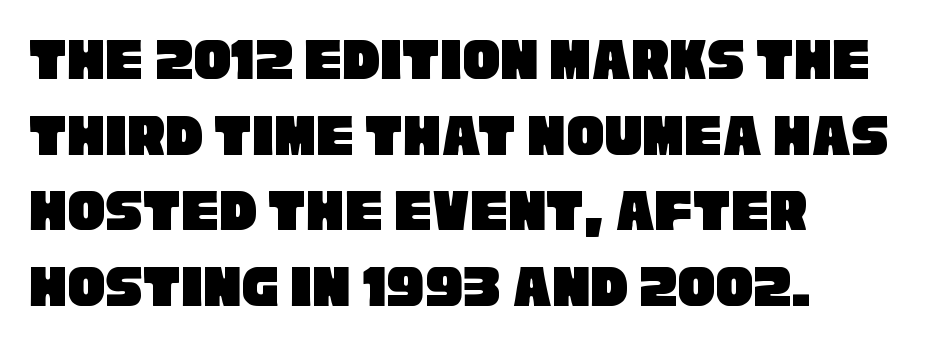
{"serif": "no", "width": "condensed", "stroke_contrast": "low", "x_height": "large", "monospaced": "no", "underline": "no", "align": "left", "line_spacing_ratio": 1.22, "letter_spacing": "normal", "letter_spacing_em": 0.0, "glyph_px": 62}
